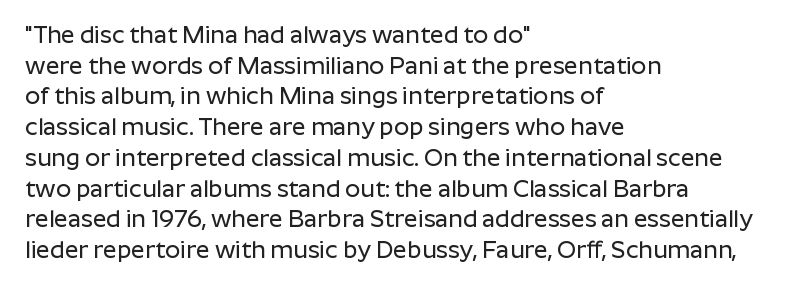
The image shows 24 px text type, upright; set left-aligned, normal line spacing (1.28x), normal letter spacing, not underlined.
